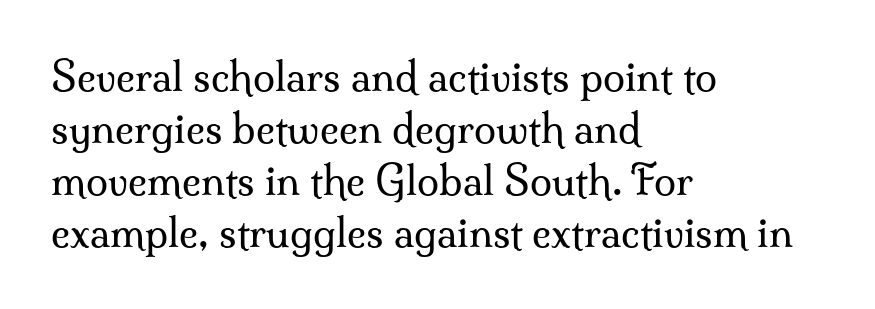
Q: Is the text bold? A: No.
Q: Is the text italic (slanted)? A: No, it is upright.
Q: Is the typeface a serif or a sans-serif typeface? A: Serif.
Q: Is the text underlined? A: No.
Q: How is the paragraph aligned? A: Left-aligned.
Q: Is the spacing between letters normal or unusually wide? A: Normal.
Q: Is the spacing between lines tight, normal or loose? A: Normal.
Q: Width (condensed, normal, or wide)? A: Normal.
Q: Stroke contrast? A: Medium.
Q: x-height? A: Small.
Q: Monospaced? A: No.
